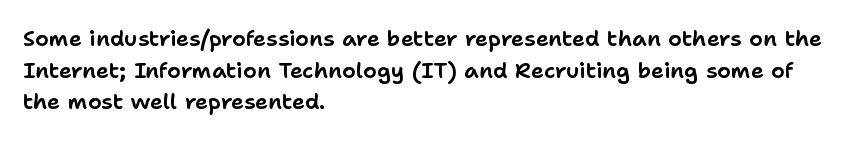
{"italic": "no", "underline": "no", "align": "left", "line_spacing": "normal", "line_spacing_ratio": 1.44, "letter_spacing": "normal", "letter_spacing_em": 0.0, "glyph_px": 22}
